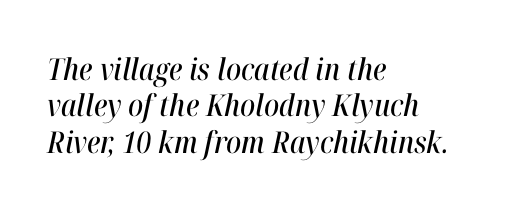
{"italic": "yes", "lean": "right", "slant_degrees": 12, "width": "condensed", "stroke_contrast": "high", "x_height": "medium", "monospaced": "no", "underline": "no", "align": "left", "line_spacing_ratio": 1.21, "letter_spacing": "normal", "letter_spacing_em": 0.0, "glyph_px": 30}
